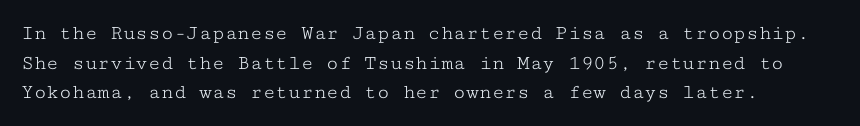
Q: Is the text bold? A: No.
Q: Is the text italic (slanted)? A: No, it is upright.
Q: Is the text underlined? A: No.
Q: Is the spacing between letters normal or unusually wide? A: Normal.
Q: Is the spacing between lines tight, normal or loose? A: Normal.
